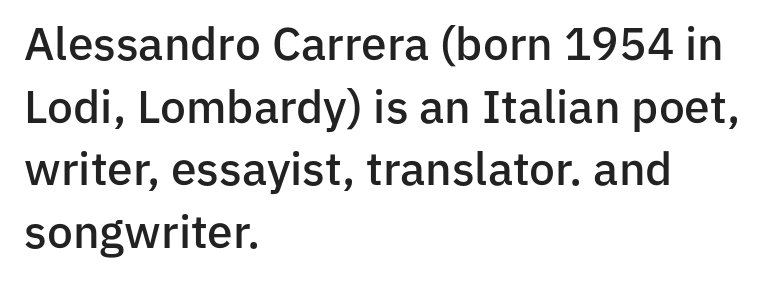
The gaps between neighbouring characters are ordinary and unremarkable. The strokes are fattened partway — semibold, not bold. Typographically, this falls in the sans-serif category. The rows are spaced the way most documents space them. Style check: upright. Only glyphs here, with clear space below each row.
